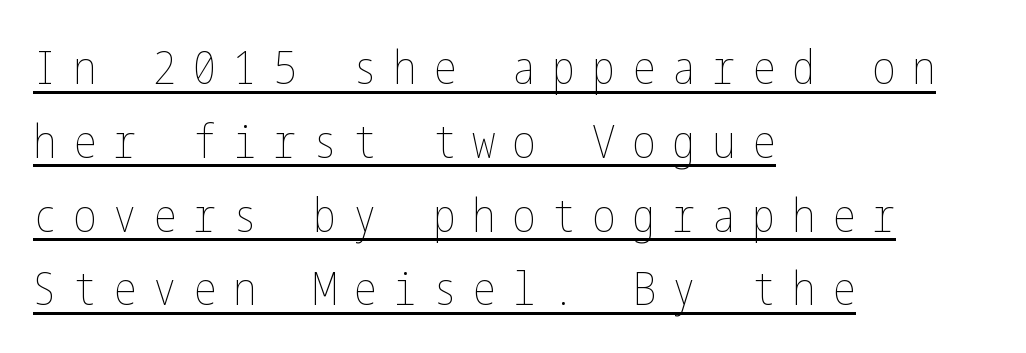
{"italic": "no", "bold": "no", "weight": "thin", "width": "condensed", "stroke_contrast": "low", "x_height": "medium", "underline": "yes", "align": "left", "line_spacing": "normal", "line_spacing_ratio": 1.57, "letter_spacing": "wide", "letter_spacing_em": 0.35, "glyph_px": 47}
